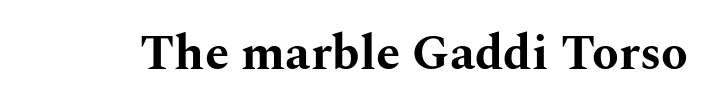
{"serif": "yes", "italic": "no", "bold": "yes", "weight": "bold", "width": "wide", "stroke_contrast": "medium", "x_height": "medium", "monospaced": "no", "underline": "no", "letter_spacing": "normal", "letter_spacing_em": 0.0, "glyph_px": 49}
